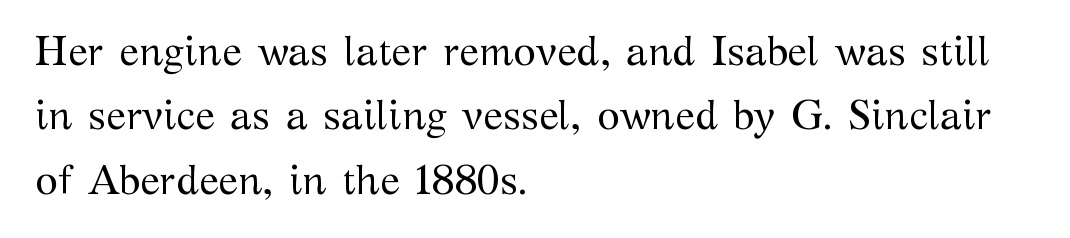
Q: Is the text bold? A: No.
Q: Is the text italic (slanted)? A: No, it is upright.
Q: Is the typeface a serif or a sans-serif typeface? A: Serif.
Q: Is the text underlined? A: No.
Q: How is the paragraph aligned? A: Left-aligned.
Q: Is the spacing between letters normal or unusually wide? A: Normal.
Q: Is the spacing between lines tight, normal or loose? A: Normal.
Q: Width (condensed, normal, or wide)? A: Normal.
Q: Stroke contrast? A: Medium.
Q: x-height? A: Medium.
Q: Monospaced? A: No.
